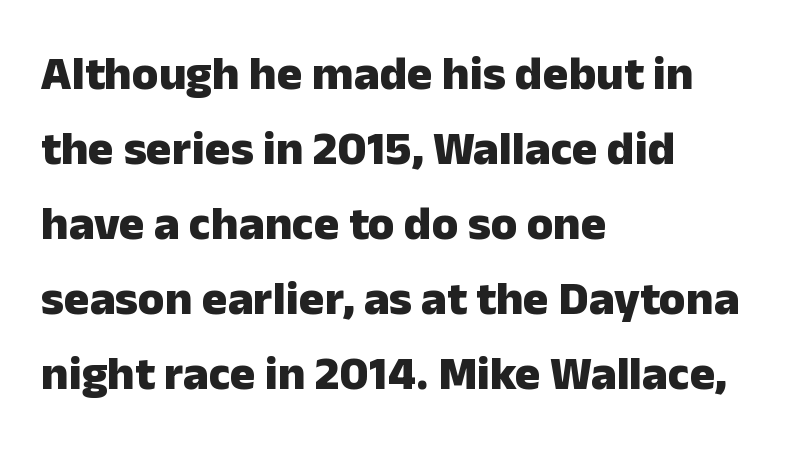
{"serif": "no", "italic": "no", "bold": "yes", "weight": "heavy", "width": "normal", "stroke_contrast": "low", "x_height": "medium", "monospaced": "no", "underline": "no", "align": "left", "line_spacing": "normal", "line_spacing_ratio": 1.56, "letter_spacing": "normal", "letter_spacing_em": 0.0, "glyph_px": 48}
